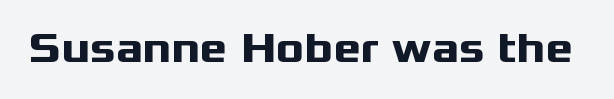
{"serif": "no", "italic": "no", "bold": "yes", "weight": "heavy", "width": "wide", "stroke_contrast": "medium", "x_height": "medium", "monospaced": "no", "underline": "no", "letter_spacing": "normal", "letter_spacing_em": 0.0, "glyph_px": 42}
